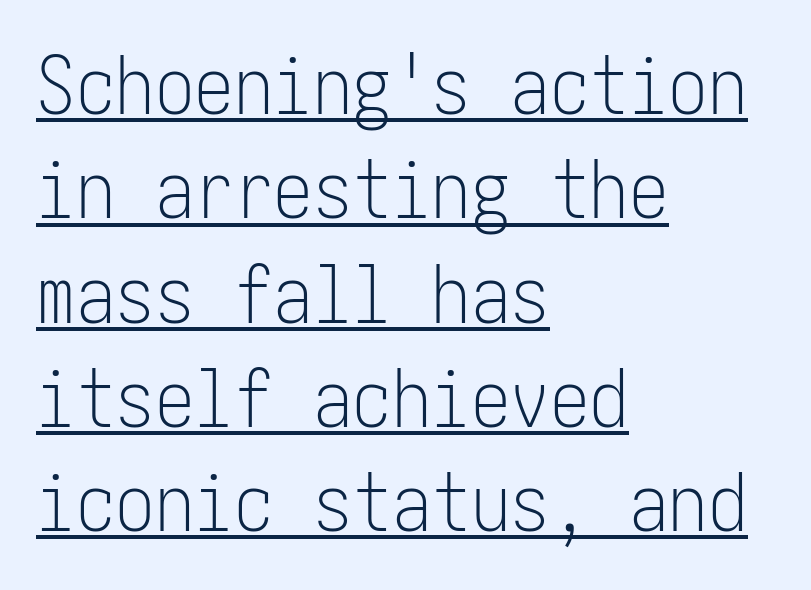
Q: Is the text bold? A: No.
Q: Is the text italic (slanted)? A: No, it is upright.
Q: Is the typeface a serif or a sans-serif typeface? A: Sans-serif.
Q: Is the text underlined? A: Yes.
Q: How is the paragraph aligned? A: Left-aligned.
Q: Is the spacing between letters normal or unusually wide? A: Normal.
Q: Is the spacing between lines tight, normal or loose? A: Normal.
Q: Width (condensed, normal, or wide)? A: Condensed.
Q: Stroke contrast? A: Low.
Q: x-height? A: Medium.
